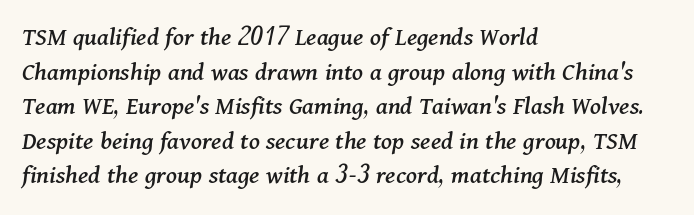
The axis of the letterforms is tilted away from vertical. The words here are not underlined. Short and long lines alike share a common starting point at left. What stands out about the letter spacing? Nothing — it is the standard amount. Regarding leading, the lines here are spaced in the standard way.
